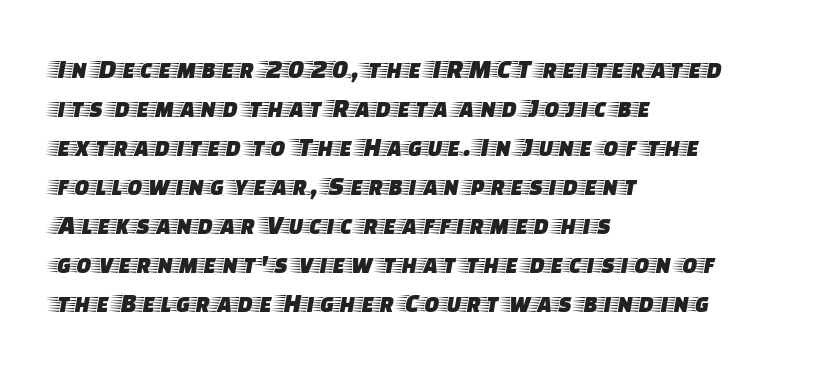
Caption: multi-line text, flush left, ragged right. A bare baseline throughout the passage. Students, note that the glyphs here touch the page at normal intervals. Here the designer chose a conventional face with non-uniform glyph widths. This is serif lettering, the kind often seen in printed books.
